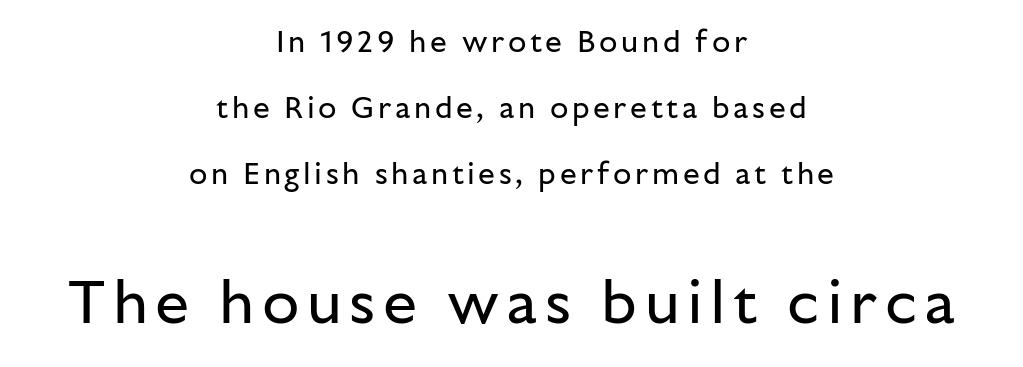
The image shows 61 px regular-weight sans-serif type, upright; set centered, loose line spacing (2.2x), not underlined; the second (bottom) block is 2.03x larger; low stroke contrast and a medium x-height.
